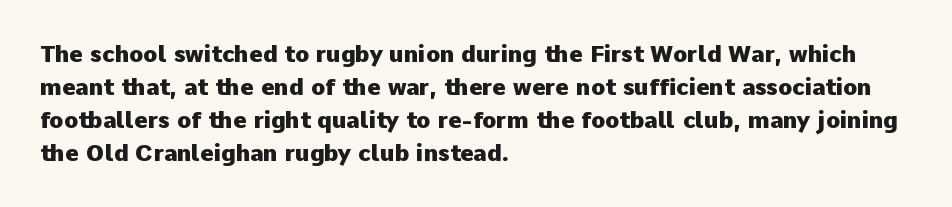
The image shows 23 px bold type, upright; set left-aligned, normal line spacing (1.43x), normal letter spacing, not underlined.
